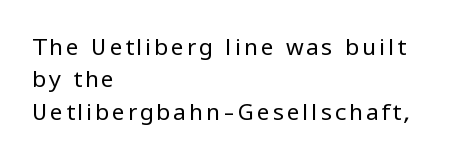
{"italic": "no", "bold": "no", "underline": "no", "align": "left", "line_spacing": "normal", "line_spacing_ratio": 1.41, "glyph_px": 23}
